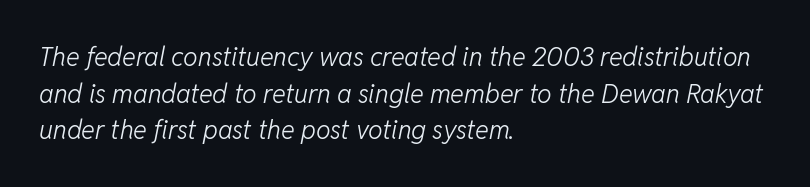
Q: Is the text bold? A: No.
Q: Is the text italic (slanted)? A: Yes, it leans right by about 11 degrees.
Q: Is the text underlined? A: No.
Q: How is the paragraph aligned? A: Left-aligned.
Q: Is the spacing between letters normal or unusually wide? A: Normal.
Q: Is the spacing between lines tight, normal or loose? A: Normal.
